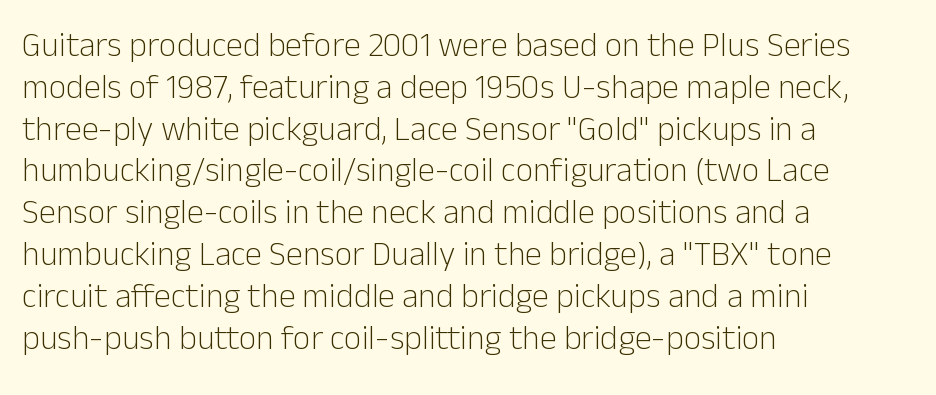
{"serif": "no", "italic": "no", "bold": "no", "weight": "light", "width": "normal", "stroke_contrast": "low", "x_height": "medium", "monospaced": "no", "underline": "no", "align": "left", "line_spacing_ratio": 1.23, "letter_spacing": "normal", "letter_spacing_em": 0.0, "glyph_px": 34}
